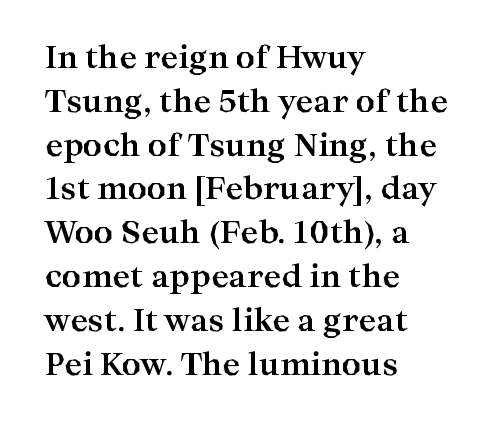
The image shows 30 px bold, wide serif type, upright; set left-aligned, normal line spacing (1.46x), normal letter spacing, not underlined; high stroke contrast and a medium x-height.
